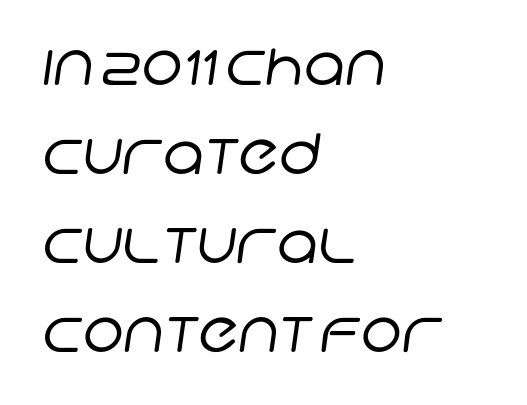
Q: Is the text bold? A: No.
Q: Is the typeface a serif or a sans-serif typeface? A: Sans-serif.
Q: Is the text underlined? A: No.
Q: How is the paragraph aligned? A: Left-aligned.
Q: Is the spacing between letters normal or unusually wide? A: Normal.
Q: Is the spacing between lines tight, normal or loose? A: Normal.
Q: Width (condensed, normal, or wide)? A: Normal.
Q: Stroke contrast? A: Low.
Q: x-height? A: Large.
Q: Monospaced? A: No.
